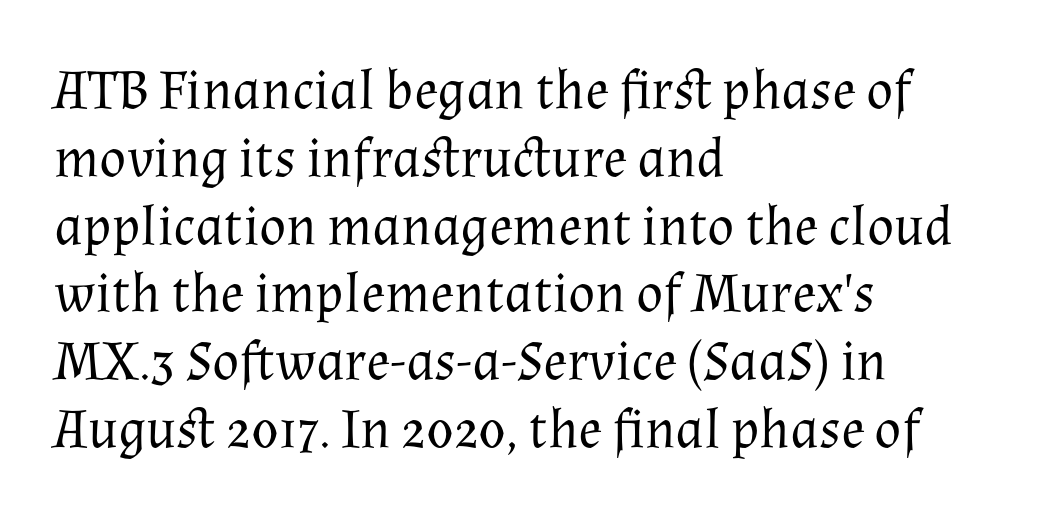
The type family on display is of the serif kind. The lines in this sample share a left origin and differ only in where they stop. The passage shown has conventional tracking throughout. Do the characters align in a grid? No, the font is proportional. No heavy texture on the line: the type isn't bold.
